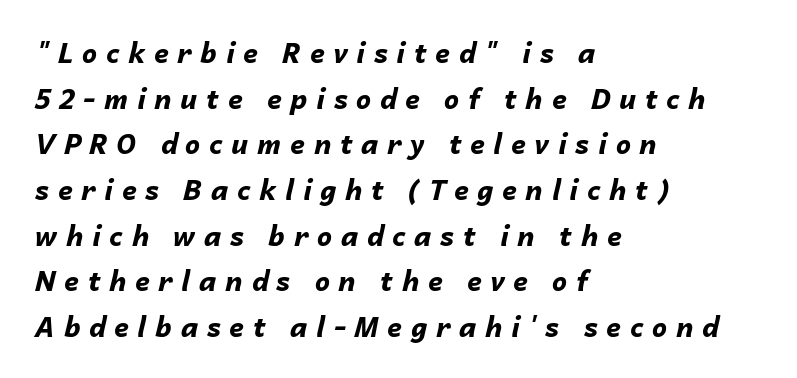
{"italic": "yes", "lean": "right", "slant_degrees": 14, "bold": "yes", "underline": "no", "align": "left", "line_spacing": "normal", "line_spacing_ratio": 1.69, "letter_spacing": "wide", "letter_spacing_em": 0.32, "glyph_px": 27}
